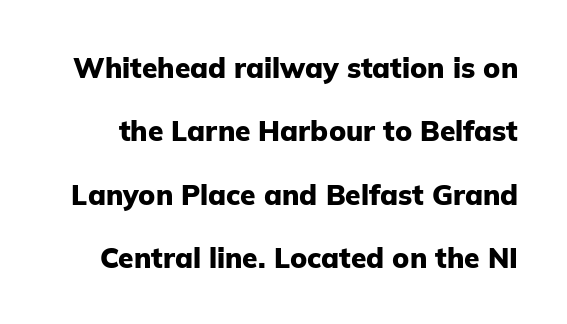
{"serif": "no", "italic": "no", "bold": "yes", "weight": "heavy", "width": "normal", "stroke_contrast": "low", "x_height": "medium", "monospaced": "no", "underline": "no", "line_spacing": "loose", "line_spacing_ratio": 2.26, "letter_spacing": "normal", "letter_spacing_em": 0.0, "glyph_px": 28}
